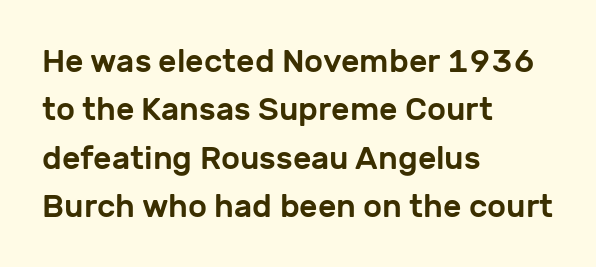
{"serif": "no", "italic": "no", "width": "normal", "stroke_contrast": "low", "x_height": "medium", "monospaced": "no", "underline": "no", "align": "left", "line_spacing": "normal", "line_spacing_ratio": 1.51, "letter_spacing": "normal", "letter_spacing_em": 0.0, "glyph_px": 32}
